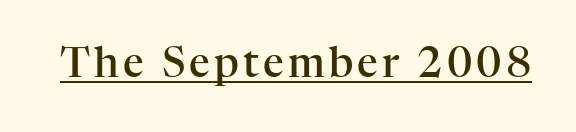
Q: Is the text bold? A: Semi-bold.
Q: Is the text italic (slanted)? A: No, it is upright.
Q: Is the typeface a serif or a sans-serif typeface? A: Serif.
Q: Is the text underlined? A: Yes.
Q: Width (condensed, normal, or wide)? A: Normal.
Q: Stroke contrast? A: High.
Q: x-height? A: Medium.
Q: Monospaced? A: No.
